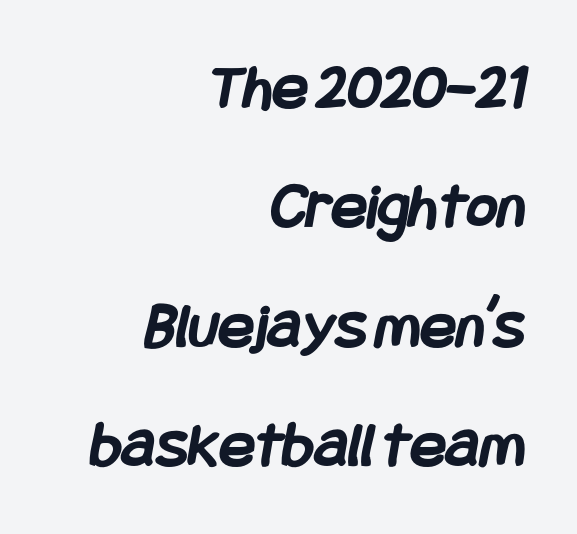
The image shows 66 px semibold, condensed sans-serif type; set right-aligned, line spacing 1.81x, normal letter spacing, not underlined; low stroke contrast and a large x-height.
